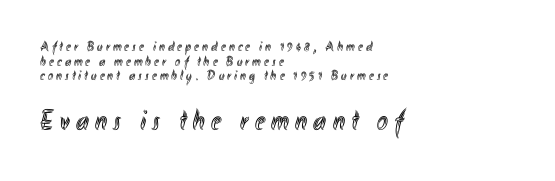
The image shows 29 px condensed type; set left-aligned, tight line spacing (1.05x), unusually wide letter spacing (+0.22 em), not underlined; the second (bottom) block is 2.07x larger; a small x-height.
